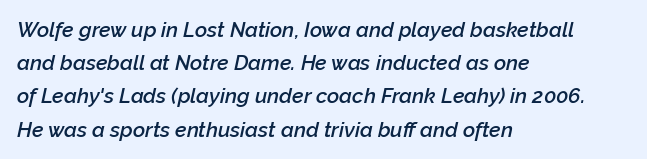
The image shows 21 px text type, italic (leaning right); set left-aligned, normal line spacing (1.58x), normal letter spacing, not underlined.
